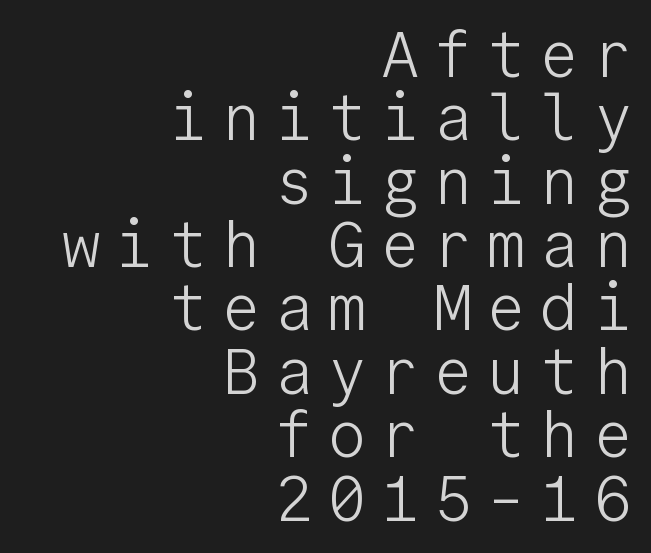
{"serif": "no", "italic": "no", "bold": "no", "weight": "light", "width": "normal", "stroke_contrast": "low", "x_height": "medium", "monospaced": "yes", "underline": "no", "align": "right", "line_spacing": "tight", "line_spacing_ratio": 0.99, "letter_spacing": "wide", "letter_spacing_em": 0.23, "glyph_px": 64}
